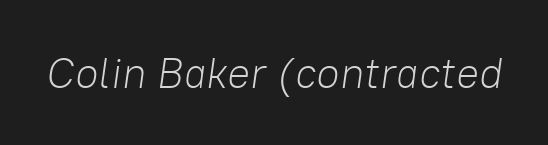
The image shows 43 px light type, italic (leaning right); set normal letter spacing, not underlined; low stroke contrast and a medium x-height.
